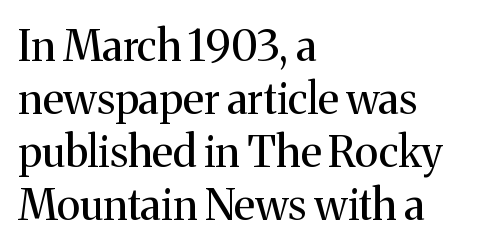
Q: Is the text bold? A: No.
Q: Is the text italic (slanted)? A: No, it is upright.
Q: Is the typeface a serif or a sans-serif typeface? A: Serif.
Q: Is the text underlined? A: No.
Q: How is the paragraph aligned? A: Left-aligned.
Q: Is the spacing between letters normal or unusually wide? A: Normal.
Q: Width (condensed, normal, or wide)? A: Normal.
Q: Stroke contrast? A: Medium.
Q: x-height? A: Medium.
Q: Monospaced? A: No.
